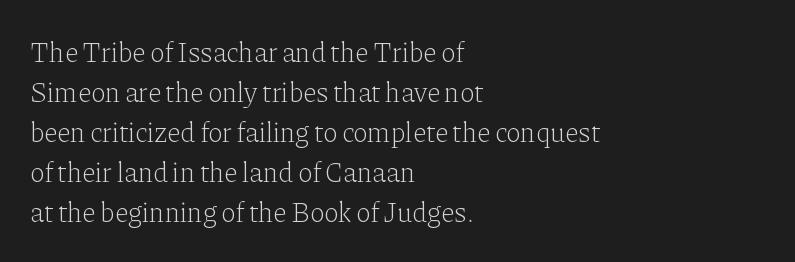
Q: Is the text bold? A: No.
Q: Is the text italic (slanted)? A: No, it is upright.
Q: Is the typeface a serif or a sans-serif typeface? A: Serif.
Q: Is the text underlined? A: No.
Q: How is the paragraph aligned? A: Left-aligned.
Q: Is the spacing between letters normal or unusually wide? A: Normal.
Q: Is the spacing between lines tight, normal or loose? A: Normal.
Q: Width (condensed, normal, or wide)? A: Normal.
Q: Stroke contrast? A: Low.
Q: x-height? A: Medium.
Q: Monospaced? A: No.
